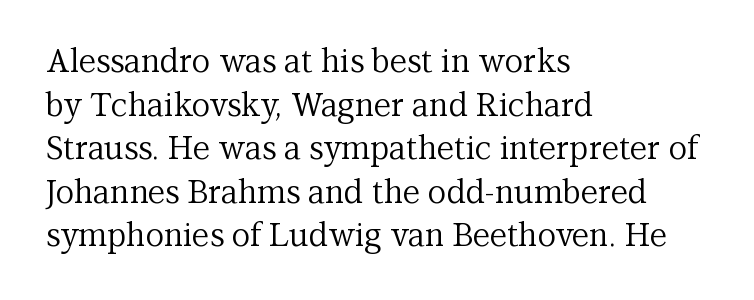
Q: Is the text bold? A: No.
Q: Is the text italic (slanted)? A: No, it is upright.
Q: Is the typeface a serif or a sans-serif typeface? A: Serif.
Q: Is the text underlined? A: No.
Q: How is the paragraph aligned? A: Left-aligned.
Q: Is the spacing between letters normal or unusually wide? A: Normal.
Q: Is the spacing between lines tight, normal or loose? A: Normal.
Q: Width (condensed, normal, or wide)? A: Normal.
Q: Stroke contrast? A: Medium.
Q: x-height? A: Medium.
Q: Monospaced? A: No.
